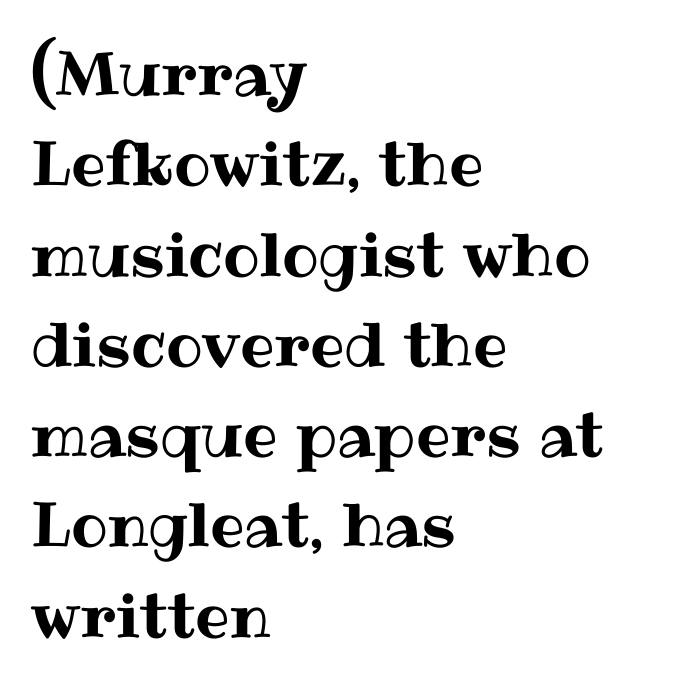
The image shows 61 px text type, upright; set left-aligned, normal line spacing (1.48x), normal letter spacing, not underlined; medium stroke contrast and a medium x-height.
